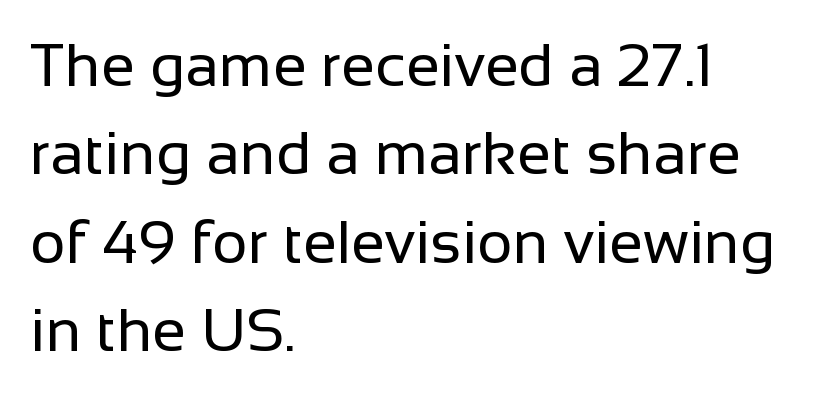
Rendered with straight, roman letterforms. You could not count columns in this text — the font is proportionally spaced. One-word summary of the alignment: left. The passage shown is not underscored anywhere.
